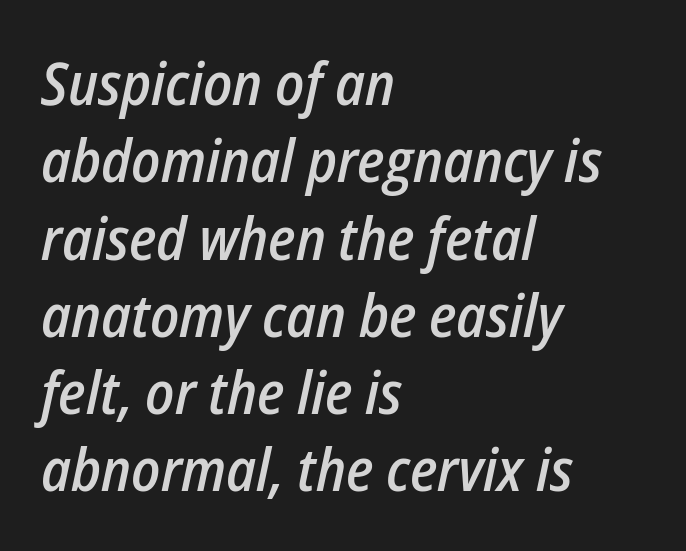
Q: Is the text bold? A: Semi-bold.
Q: Is the text italic (slanted)? A: Yes, it leans right by about 12 degrees.
Q: Is the text underlined? A: No.
Q: How is the paragraph aligned? A: Left-aligned.
Q: Is the spacing between letters normal or unusually wide? A: Normal.
Q: Is the spacing between lines tight, normal or loose? A: Normal.
Q: Width (condensed, normal, or wide)? A: Condensed.
Q: Stroke contrast? A: Low.
Q: x-height? A: Medium.
Q: Monospaced? A: No.
